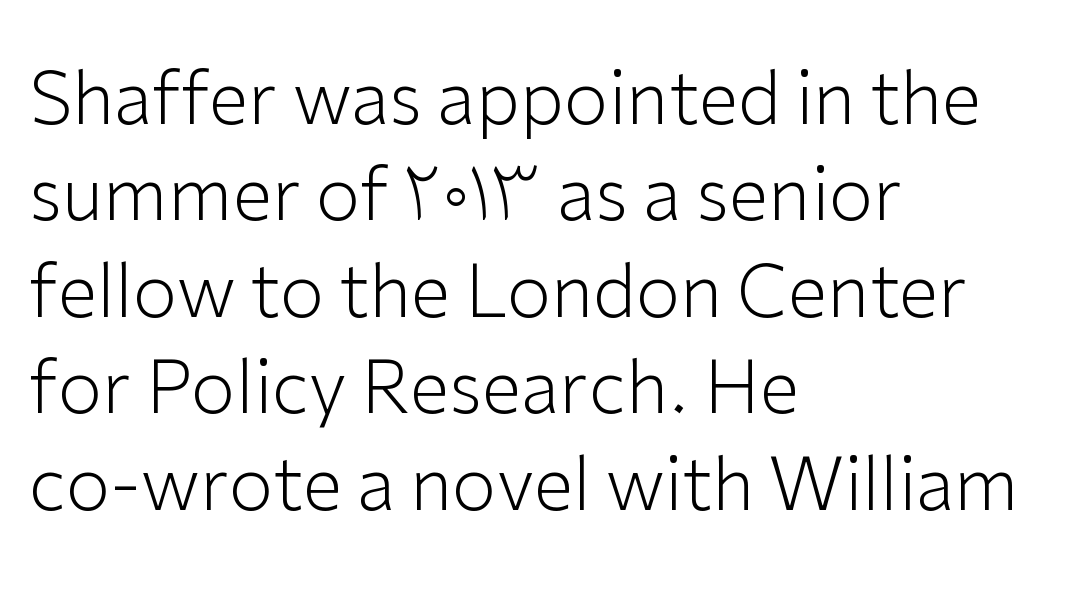
The image shows 72 px light sans-serif type, upright; set left-aligned, normal line spacing (1.34x), normal letter spacing, not underlined; low stroke contrast and a medium x-height.
